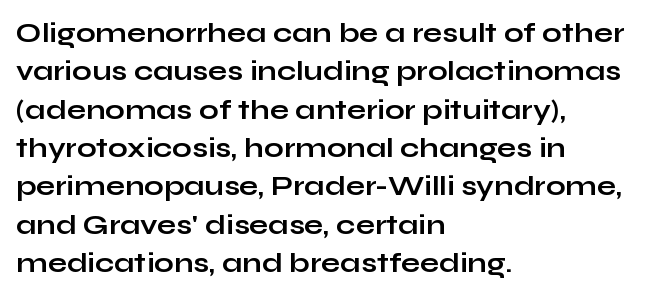
{"serif": "no", "italic": "no", "bold": "yes", "weight": "bold", "width": "wide", "stroke_contrast": "low", "x_height": "medium", "monospaced": "no", "underline": "no", "align": "left", "line_spacing": "normal", "line_spacing_ratio": 1.37, "letter_spacing": "normal", "letter_spacing_em": 0.0, "glyph_px": 28}
